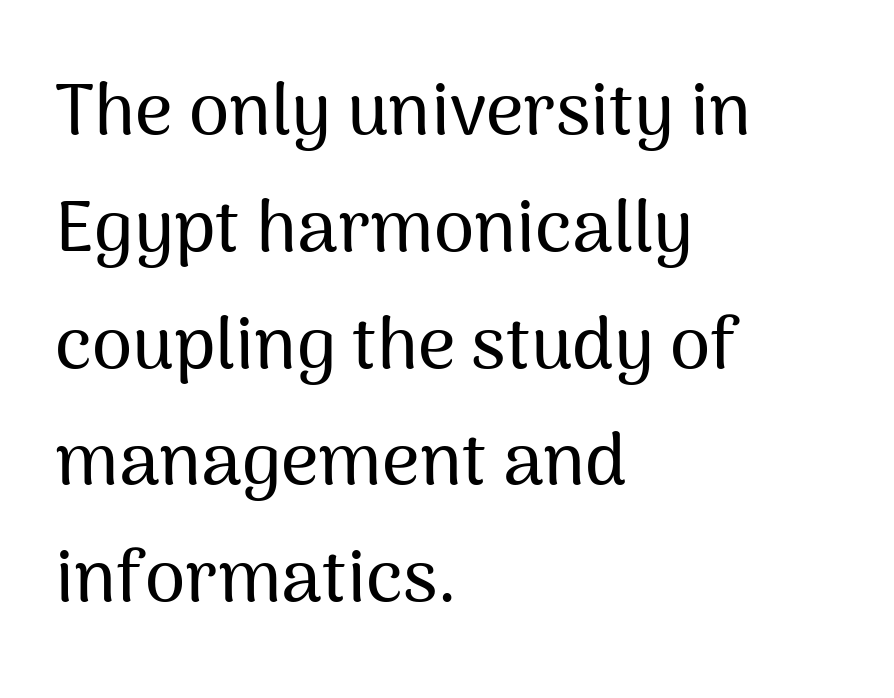
{"serif": "no", "italic": "no", "width": "normal", "stroke_contrast": "medium", "x_height": "medium", "monospaced": "no", "underline": "no", "align": "left", "line_spacing": "normal", "line_spacing_ratio": 1.6, "letter_spacing": "normal", "letter_spacing_em": 0.0, "glyph_px": 73}
